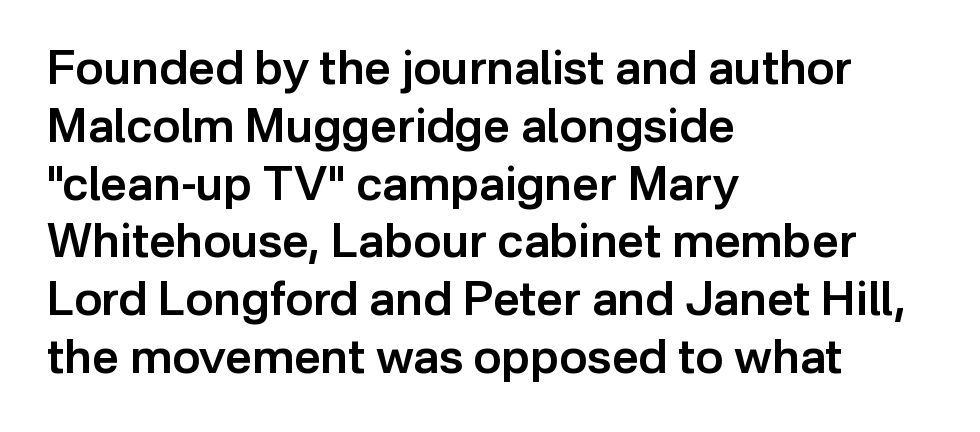
Notice how the passage keeps a crisp vertical edge on the left only. A typesetter would mark this as roman, not italic. Think of a printed novel: that variable character pitch is what you see here. The type is set solid horizontally, with unmodified tracking.
